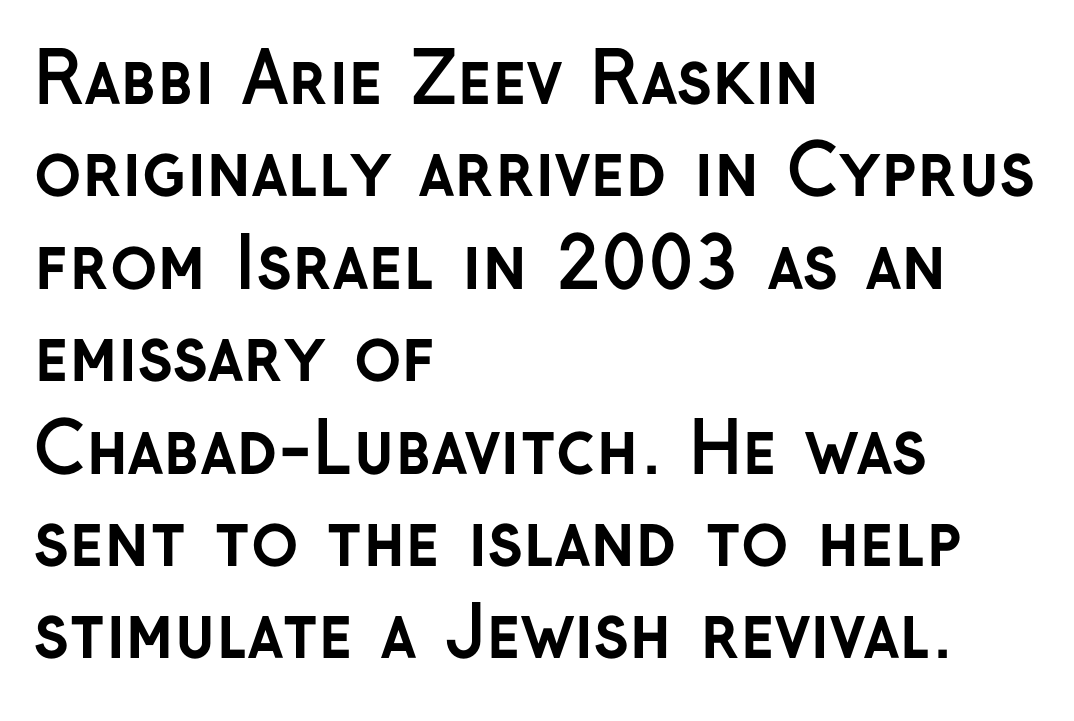
The space between consecutive lines is moderate. Students, note that the glyphs here touch the page at normal intervals. Are there feet on the stems? There aren't — it's a sans. Visually the block forms a straight wall on the left and a jagged coastline on the right.
